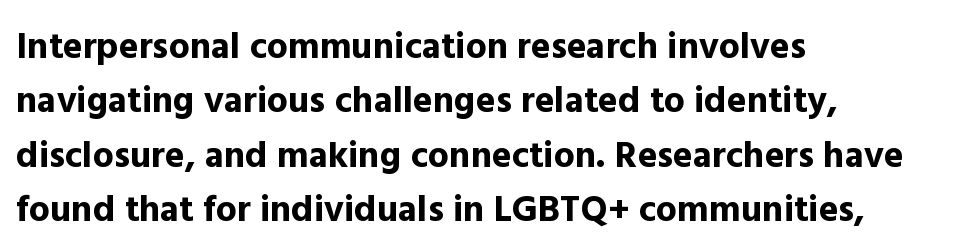
The image shows 37 px bold sans-serif type, upright; set left-aligned, normal line spacing (1.47x), normal letter spacing, not underlined; a medium x-height.
